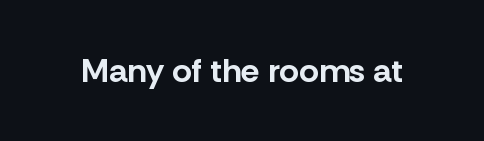
The letters advance in unequal steps, a hallmark of proportional type. The font's upright variant was chosen for this text. Every letter is thick-stroked: bold, no question. Decoration check: the copy has no underline.
